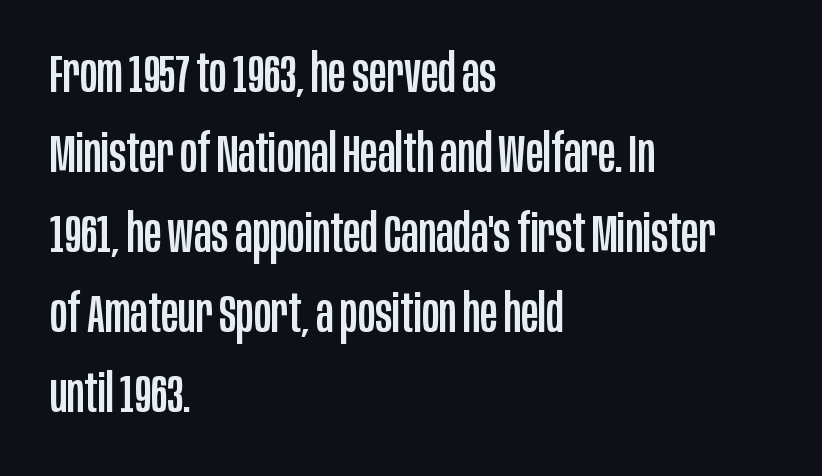
{"serif": "no", "italic": "no", "width": "condensed", "stroke_contrast": "low", "x_height": "large", "monospaced": "no", "underline": "no", "align": "left", "line_spacing": "normal", "line_spacing_ratio": 1.54, "letter_spacing": "normal", "letter_spacing_em": 0.0, "glyph_px": 52}
